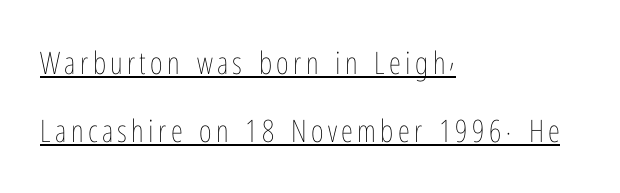
{"italic": "no", "bold": "no", "weight": "thin", "width": "condensed", "stroke_contrast": "low", "x_height": "medium", "monospaced": "no", "underline": "yes", "align": "left", "line_spacing": "loose", "line_spacing_ratio": 2.2, "glyph_px": 31}
